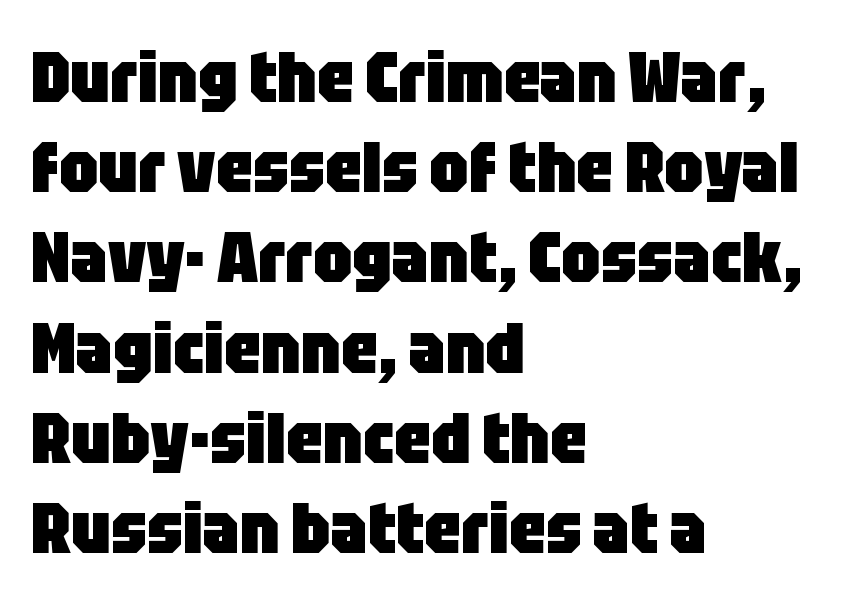
The image shows 71 px heavy, condensed sans-serif type, upright; set left-aligned, normal line spacing (1.27x), normal letter spacing, not underlined; low stroke contrast and a large x-height.
